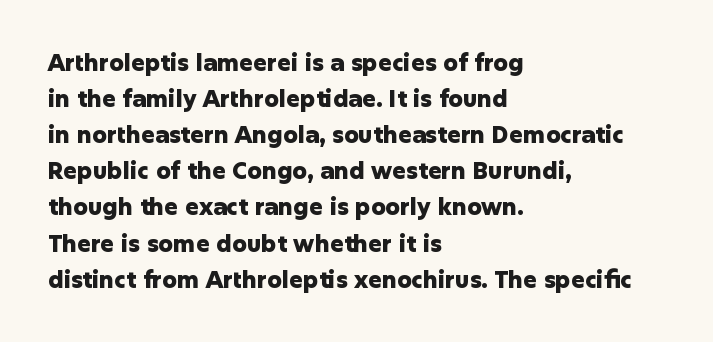
Notice how descenders clear the ascenders below comfortably — that's standard leading. The sample has been set heavy, in full bold. Italic? Not at all — the glyphs are vertical. A bare baseline throughout the passage. The rag falls on the right side of this text block. Inter-character spacing is left at the font's built-in metrics.
